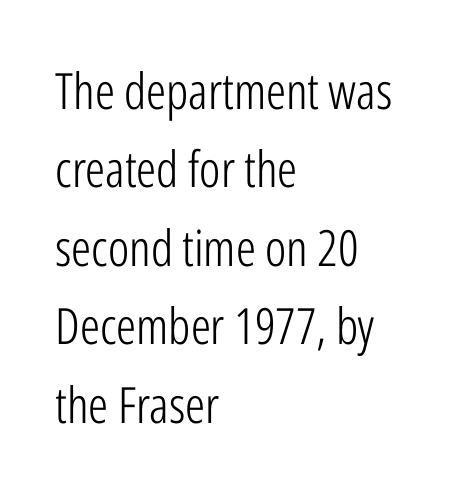
Q: Is the text bold? A: No.
Q: Is the text italic (slanted)? A: No, it is upright.
Q: Is the typeface a serif or a sans-serif typeface? A: Sans-serif.
Q: Is the text underlined? A: No.
Q: How is the paragraph aligned? A: Left-aligned.
Q: Is the spacing between letters normal or unusually wide? A: Normal.
Q: Is the spacing between lines tight, normal or loose? A: Normal.
Q: Width (condensed, normal, or wide)? A: Condensed.
Q: Stroke contrast? A: Low.
Q: x-height? A: Medium.
Q: Monospaced? A: No.
